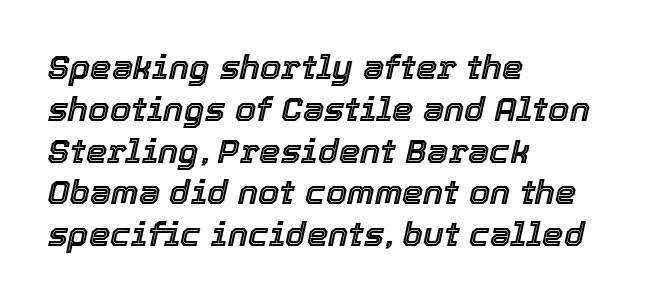
The image shows 34 px text type, italic (leaning right); set left-aligned, line spacing 1.23x, normal letter spacing, not underlined; a medium x-height.
